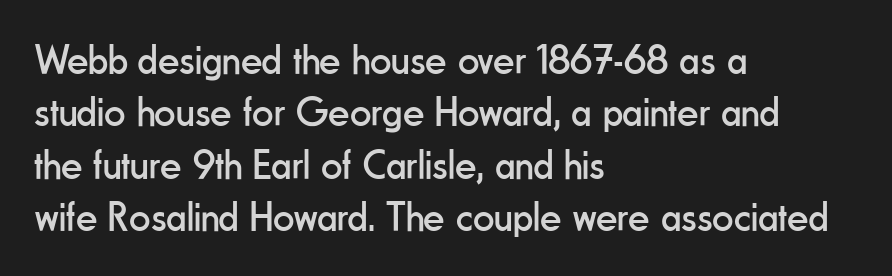
{"serif": "no", "italic": "no", "bold": "no", "weight": "regular", "width": "condensed", "stroke_contrast": "low", "x_height": "small", "monospaced": "no", "underline": "no", "align": "left", "line_spacing": "normal", "line_spacing_ratio": 1.25, "letter_spacing": "normal", "letter_spacing_em": 0.0, "glyph_px": 42}
